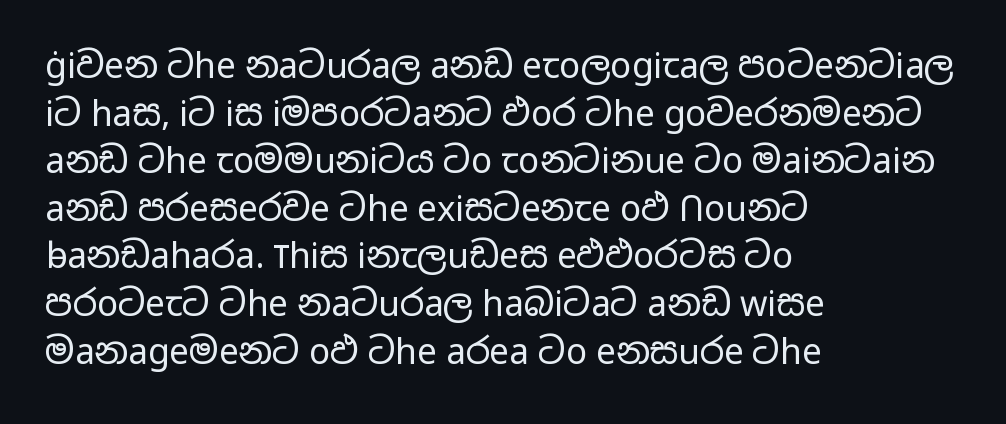
The image shows 35 px regular-weight, wide sans-serif type, upright; set left-aligned, normal line spacing (1.36x), normal letter spacing, not underlined; low stroke contrast and a medium x-height.
